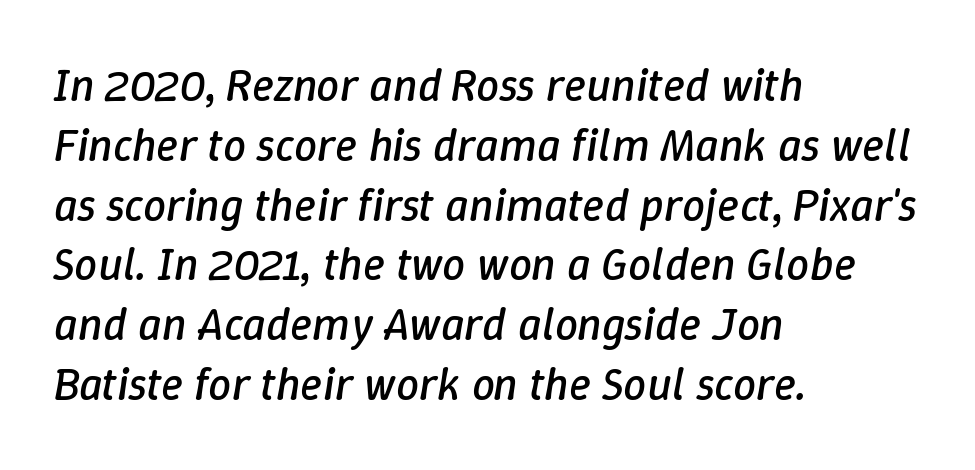
Q: Is the text bold? A: No.
Q: Is the text italic (slanted)? A: Yes, it leans right by about 9 degrees.
Q: Is the text underlined? A: No.
Q: How is the paragraph aligned? A: Left-aligned.
Q: Is the spacing between letters normal or unusually wide? A: Normal.
Q: Is the spacing between lines tight, normal or loose? A: Normal.
Q: Width (condensed, normal, or wide)? A: Normal.
Q: Stroke contrast? A: Low.
Q: x-height? A: Medium.
Q: Monospaced? A: No.
